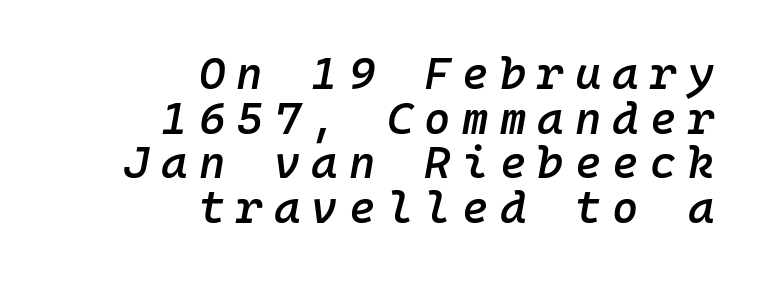
Yep, that's italic — everything's leaning. Honestly, the rows look squashed on top of each other. The letters are spread apart with noticeably loose tracking. Line ends are locked; line starts wander. Descender tails drop into unmarked territory.
